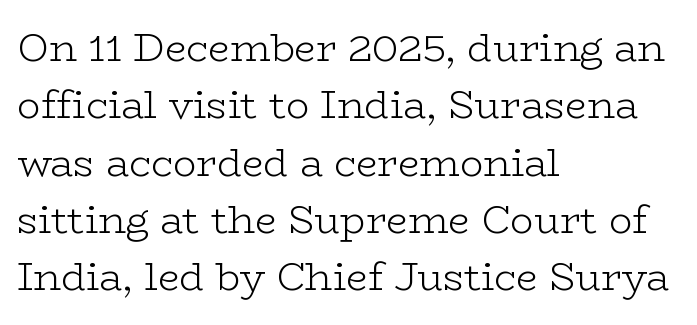
Is the block centered? No — it sits flush against the left margin. The letters stand straight up with perfectly vertical stems. Short note: letters normally spaced. Is this a heavy cut? Hardly; it is regular or lighter. Each letter keeps its own natural width here, so spacing adapts to shape. The line-height multiplier appears to be the usual default.
